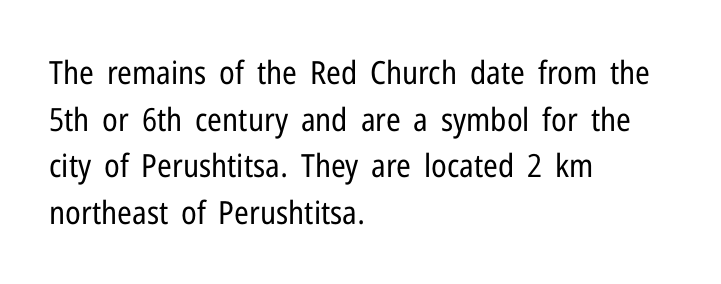
The image shows 32 px regular-weight, condensed sans-serif type, upright; set left-aligned, normal line spacing (1.46x), normal letter spacing, not underlined; low stroke contrast and a medium x-height.
